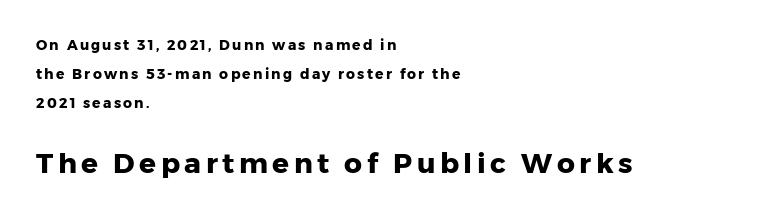
The letters stand straight up with perfectly vertical stems. This sample has the flowing, uneven cadence of proportional lettering. Quick note: interline space is abundant. These lines are set flush left with a ragged right edge.
